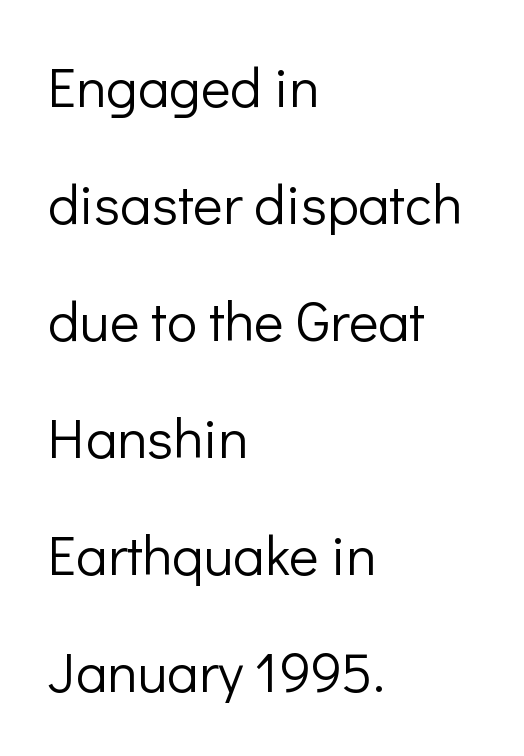
{"serif": "no", "italic": "no", "bold": "no", "weight": "light", "width": "normal", "stroke_contrast": "low", "x_height": "medium", "monospaced": "no", "underline": "no", "align": "left", "line_spacing": "loose", "line_spacing_ratio": 2.09, "letter_spacing": "normal", "letter_spacing_em": 0.0, "glyph_px": 56}
